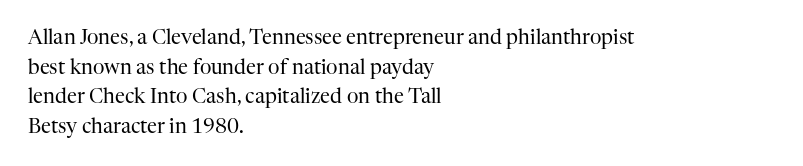
Q: Is the text bold? A: No.
Q: Is the text italic (slanted)? A: No, it is upright.
Q: Is the text underlined? A: No.
Q: How is the paragraph aligned? A: Left-aligned.
Q: Is the spacing between letters normal or unusually wide? A: Normal.
Q: Is the spacing between lines tight, normal or loose? A: Normal.
